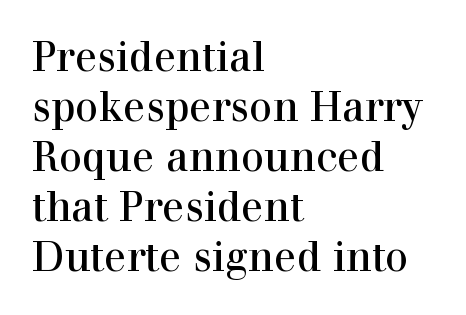
The image shows 41 px serif type, upright; set left-aligned, line spacing 1.22x, normal letter spacing, not underlined; a medium x-height.
